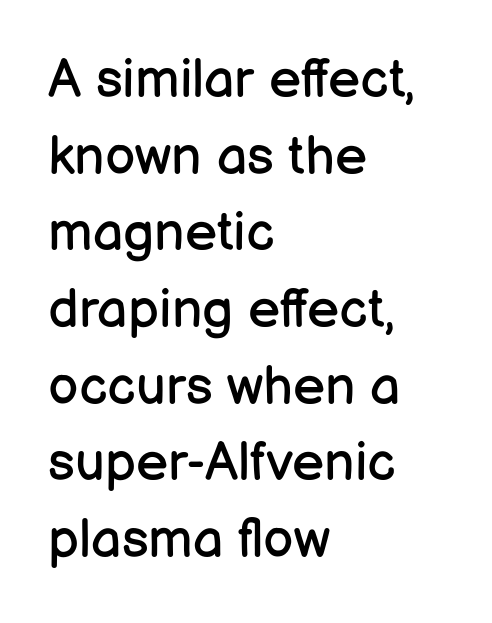
{"serif": "no", "italic": "no", "bold": "no", "weight": "regular", "width": "normal", "stroke_contrast": "low", "x_height": "medium", "monospaced": "no", "underline": "no", "align": "left", "line_spacing": "normal", "line_spacing_ratio": 1.42, "letter_spacing": "normal", "letter_spacing_em": 0.0, "glyph_px": 54}
